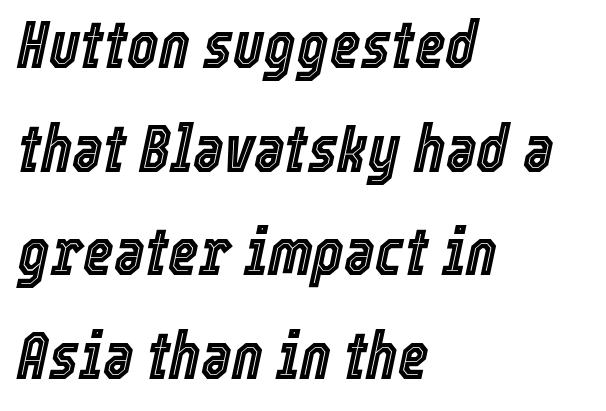
{"italic": "yes", "lean": "right", "slant_degrees": 12, "width": "condensed", "x_height": "medium", "monospaced": "no", "underline": "no", "align": "left", "line_spacing": "normal", "line_spacing_ratio": 1.57, "letter_spacing": "normal", "letter_spacing_em": 0.0, "glyph_px": 66}
